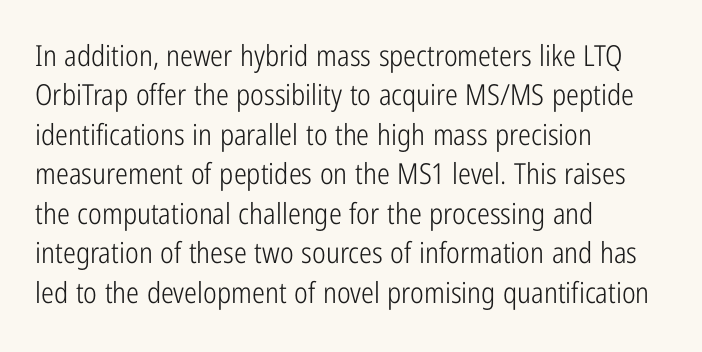
Is the block centered? No — it sits flush against the left margin. The area under the type is left untouched. The letters sit at their default tracking, neither squeezed nor spread. Honestly, the row spacing looks completely unremarkable.
